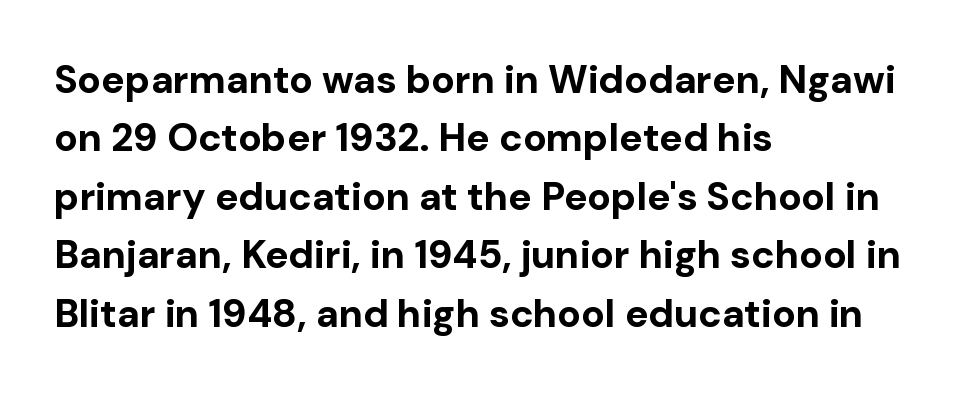
In terms of leading, this rendering sits right in the middle. The type sits square on the baseline with zero lean. A sans-serif font was chosen for this passage. Teacher's note: observe the even left margin — that is flush-left alignment. This sample uses plain, unmodified letter spacing. This sample has the flowing, uneven cadence of proportional lettering.
